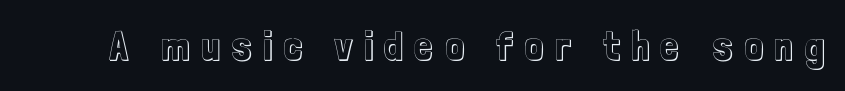
{"italic": "no", "width": "condensed", "x_height": "medium", "monospaced": "no", "underline": "no", "letter_spacing": "wide", "letter_spacing_em": 0.28, "glyph_px": 41}
